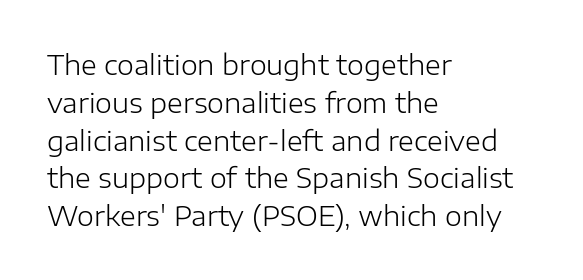
The image shows 27 px text type, upright; set left-aligned, normal line spacing (1.4x), normal letter spacing, not underlined.
